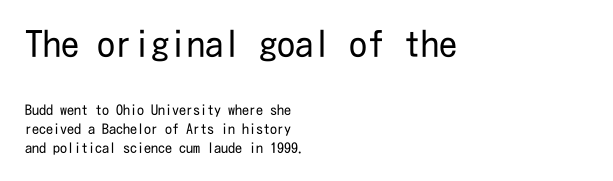
Q: Is the text bold? A: No.
Q: Is the text italic (slanted)? A: No, it is upright.
Q: Is the typeface a serif or a sans-serif typeface? A: Sans-serif.
Q: Is the text underlined? A: No.
Q: How is the paragraph aligned? A: Left-aligned.
Q: Is the spacing between letters normal or unusually wide? A: Normal.
Q: Is the spacing between lines tight, normal or loose? A: Normal.
Q: Which block of text is set in a larger size, the first (top) or the second (bottom)? A: The first (top) one.
Q: Width (condensed, normal, or wide)? A: Condensed.
Q: Stroke contrast? A: Low.
Q: x-height? A: Medium.
